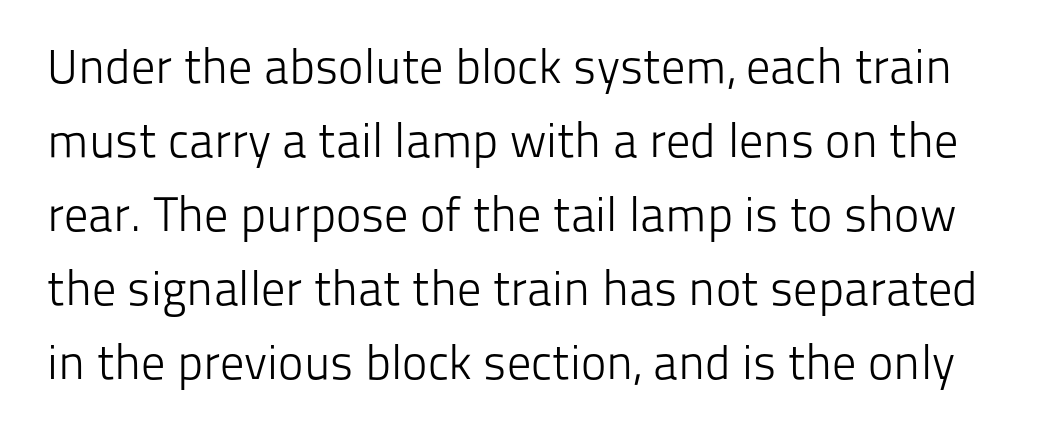
The image shows 48 px light sans-serif type, upright; set normal line spacing (1.54x), normal letter spacing, not underlined; low stroke contrast and a medium x-height.
